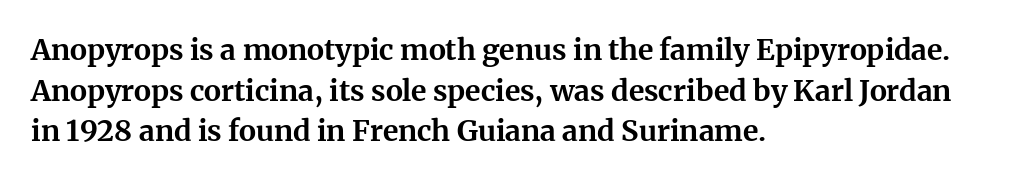
The image shows 29 px bold serif type, upright; set left-aligned, normal line spacing (1.4x), normal letter spacing, not underlined; medium stroke contrast and a medium x-height.
